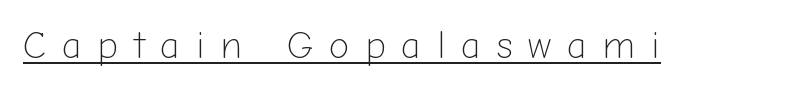
The image shows 38 px light sans-serif type, upright; set unusually wide letter spacing (+0.41 em), underlined; low stroke contrast and a medium x-height.
